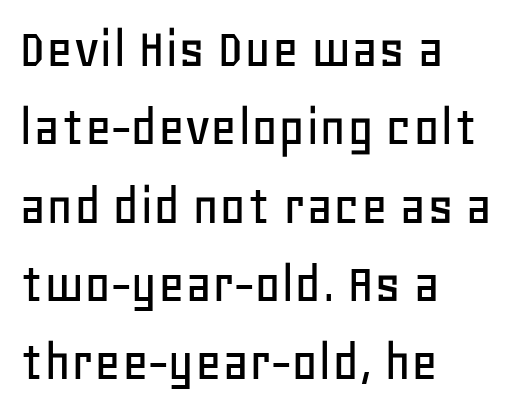
Q: Is the text italic (slanted)? A: No, it is upright.
Q: Is the typeface a serif or a sans-serif typeface? A: Sans-serif.
Q: Is the text underlined? A: No.
Q: How is the paragraph aligned? A: Left-aligned.
Q: Is the spacing between letters normal or unusually wide? A: Normal.
Q: Is the spacing between lines tight, normal or loose? A: Normal.
Q: Width (condensed, normal, or wide)? A: Normal.
Q: Stroke contrast? A: Low.
Q: x-height? A: Large.
Q: Monospaced? A: No.
